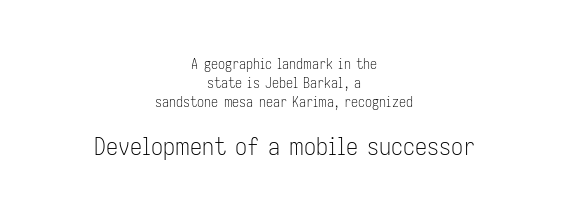
Stroke thickness stays within the range of a standard reading face or lighter. Tracking value appears to be zero — textbook default spacing. The letters stand straight up with perfectly vertical stems. Compared with typical paragraphs, the rows here are spaced about the same.
